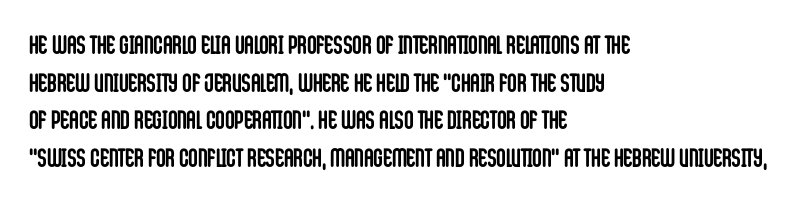
The image shows 26 px bold type, upright; set left-aligned, normal line spacing (1.45x), normal letter spacing, not underlined.
